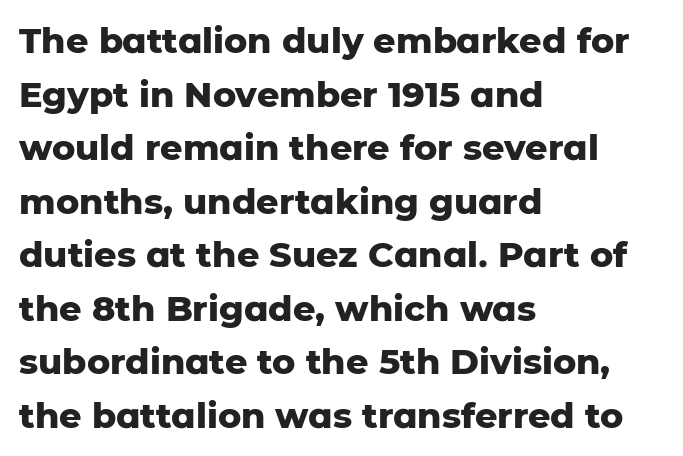
The lettering stays uniformly vertical, giving the passage a roman look. Stroke terminals: plain, sans-serif. If you drew a ruler down the left edge, every line would touch it. Tracking here is standard; glyphs follow each other at the usual distance. Spacing verdict: proportional, widths tailored to each character. The typesetting leans heavy: a genuine bold.
